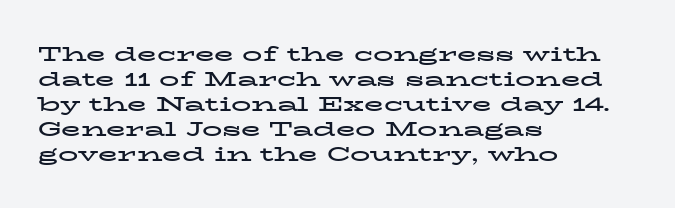
{"italic": "no", "bold": "yes", "underline": "no", "align": "left", "line_spacing": "normal", "line_spacing_ratio": 1.25, "letter_spacing": "normal", "letter_spacing_em": 0.0, "glyph_px": 20}
